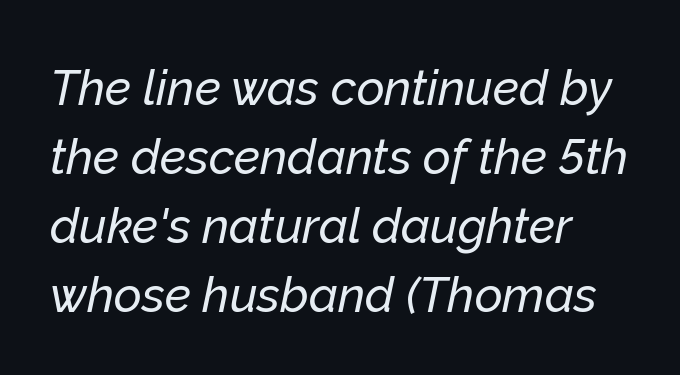
{"italic": "yes", "lean": "right", "slant_degrees": 12, "width": "normal", "stroke_contrast": "low", "x_height": "medium", "monospaced": "no", "underline": "no", "line_spacing": "normal", "line_spacing_ratio": 1.44, "letter_spacing": "normal", "letter_spacing_em": 0.0, "glyph_px": 48}
